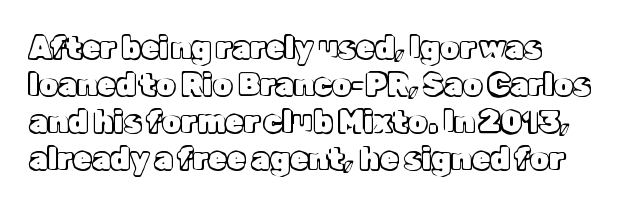
{"italic": "no", "width": "normal", "x_height": "medium", "monospaced": "no", "underline": "no", "align": "left", "line_spacing_ratio": 1.23, "letter_spacing": "normal", "letter_spacing_em": 0.0, "glyph_px": 30}
